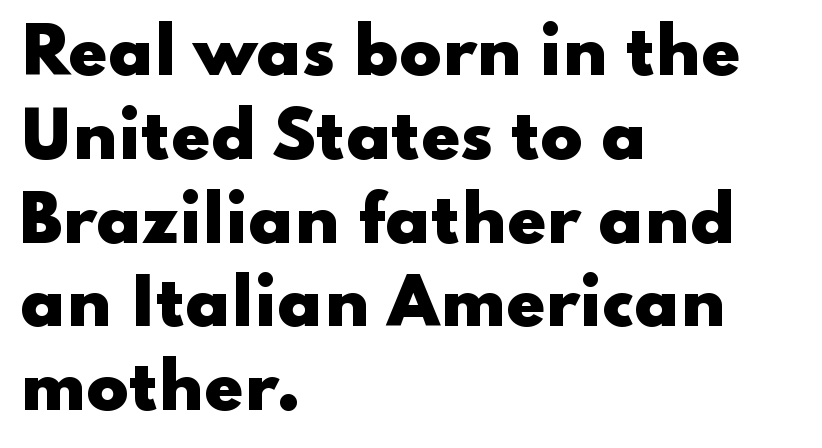
{"serif": "no", "italic": "no", "bold": "yes", "weight": "heavy", "width": "wide", "stroke_contrast": "low", "x_height": "small", "monospaced": "no", "underline": "no", "align": "left", "line_spacing": "normal", "line_spacing_ratio": 1.33, "letter_spacing": "normal", "letter_spacing_em": 0.0, "glyph_px": 63}
